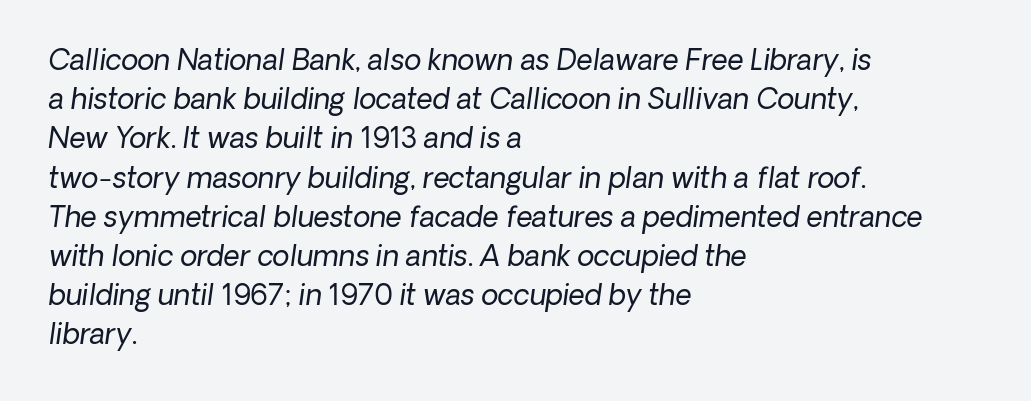
The image shows 28 px regular-weight sans-serif type; set left-aligned, normal line spacing (1.4x), normal letter spacing, not underlined; low stroke contrast and a medium x-height.
